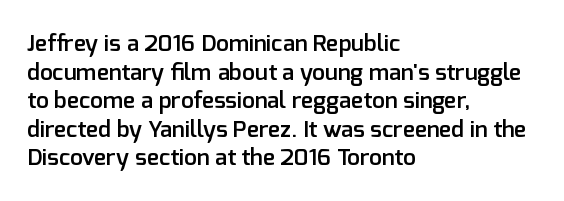
The passage shown is not underscored anywhere. On the weight axis this lands at semibold, roughly 600. Nothing unusual about the tracking: characters are spaced as the font intends. This is roman type, the default non-slanted kind. The paragraph has a hard left edge and a soft right edge.
